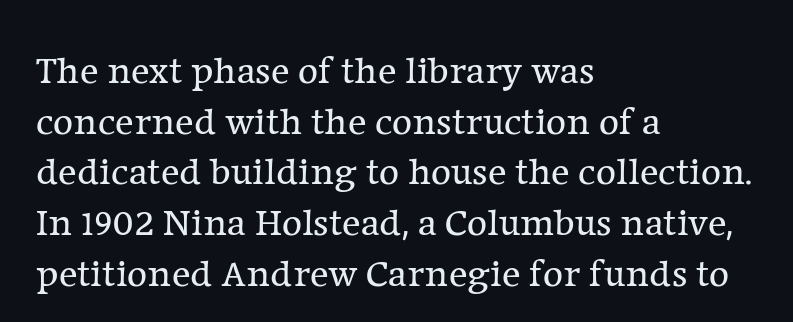
Q: Is the text bold? A: No.
Q: Is the text italic (slanted)? A: No, it is upright.
Q: Is the typeface a serif or a sans-serif typeface? A: Serif.
Q: Is the text underlined? A: No.
Q: How is the paragraph aligned? A: Left-aligned.
Q: Is the spacing between letters normal or unusually wide? A: Normal.
Q: Is the spacing between lines tight, normal or loose? A: Normal.
Q: Width (condensed, normal, or wide)? A: Normal.
Q: Stroke contrast? A: Low.
Q: x-height? A: Medium.
Q: Monospaced? A: No.
